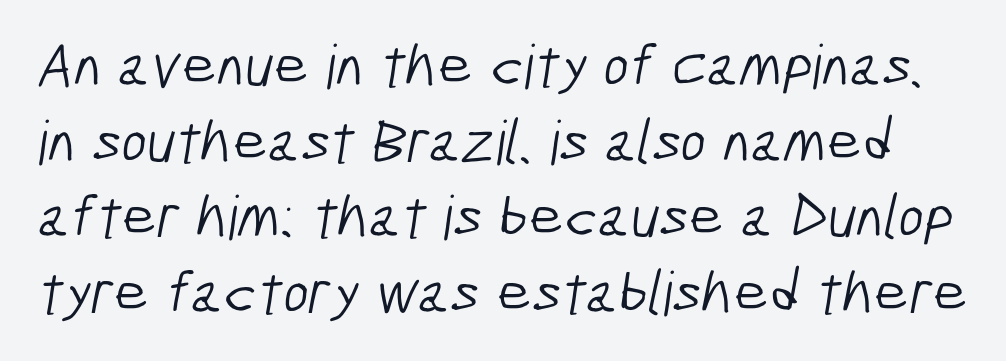
{"serif": "no", "bold": "no", "weight": "light", "width": "condensed", "stroke_contrast": "low", "x_height": "medium", "monospaced": "no", "underline": "no", "line_spacing_ratio": 1.24, "letter_spacing": "normal", "letter_spacing_em": 0.0, "glyph_px": 61}
